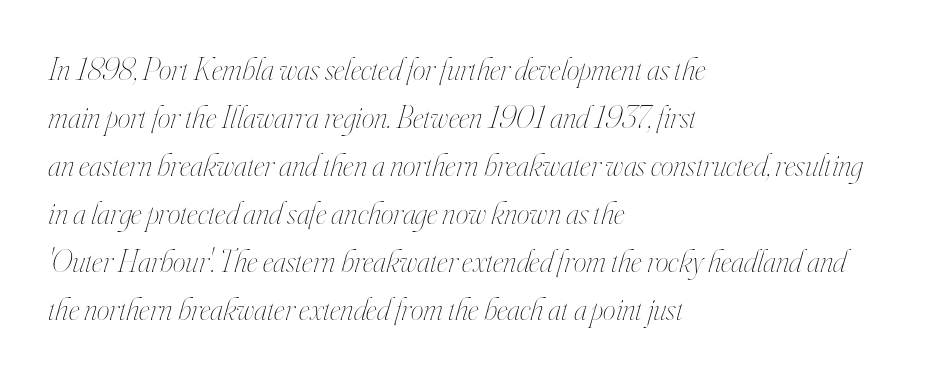
The image shows 32 px thin, condensed type, italic (leaning right); set left-aligned, normal line spacing (1.5x), normal letter spacing, not underlined; high stroke contrast and a small x-height.
